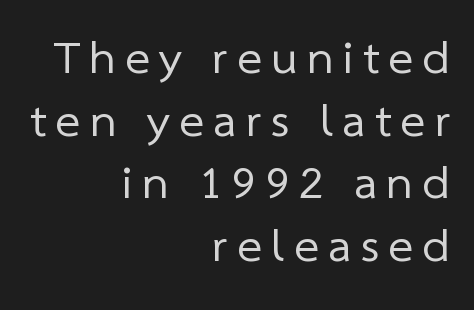
Q: Is the text bold? A: No.
Q: Is the typeface a serif or a sans-serif typeface? A: Sans-serif.
Q: Is the text underlined? A: No.
Q: How is the paragraph aligned? A: Right-aligned.
Q: Is the spacing between letters normal or unusually wide? A: Unusually wide.
Q: Is the spacing between lines tight, normal or loose? A: Normal.
Q: Width (condensed, normal, or wide)? A: Normal.
Q: Stroke contrast? A: Low.
Q: x-height? A: Medium.
Q: Monospaced? A: No.
